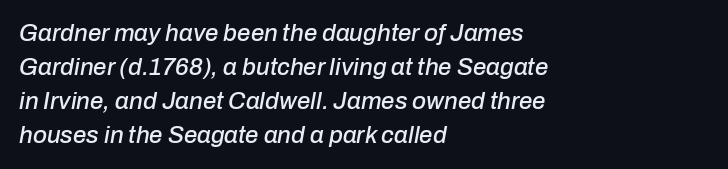
{"italic": "yes", "lean": "right", "slant_degrees": 10, "underline": "no", "align": "left", "line_spacing": "normal", "line_spacing_ratio": 1.42, "letter_spacing": "normal", "letter_spacing_em": 0.0, "glyph_px": 24}
